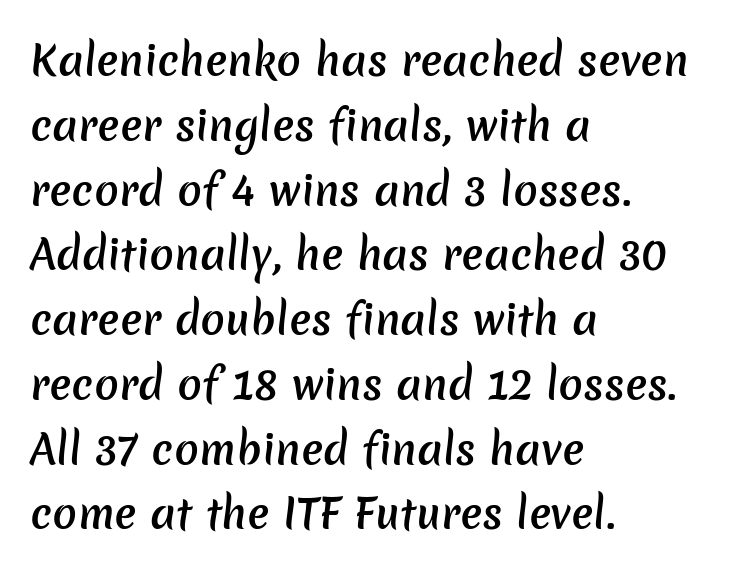
Q: Is the text bold? A: Semi-bold.
Q: Is the typeface a serif or a sans-serif typeface? A: Sans-serif.
Q: Is the text underlined? A: No.
Q: How is the paragraph aligned? A: Left-aligned.
Q: Is the spacing between letters normal or unusually wide? A: Normal.
Q: Is the spacing between lines tight, normal or loose? A: Normal.
Q: Width (condensed, normal, or wide)? A: Normal.
Q: Stroke contrast? A: Low.
Q: x-height? A: Medium.
Q: Monospaced? A: No.
